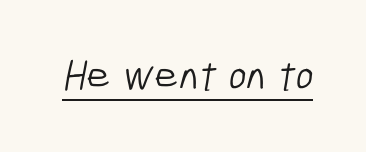
{"serif": "no", "bold": "no", "weight": "light", "width": "condensed", "stroke_contrast": "low", "x_height": "medium", "monospaced": "no", "underline": "yes", "letter_spacing": "normal", "letter_spacing_em": 0.0, "glyph_px": 43}
